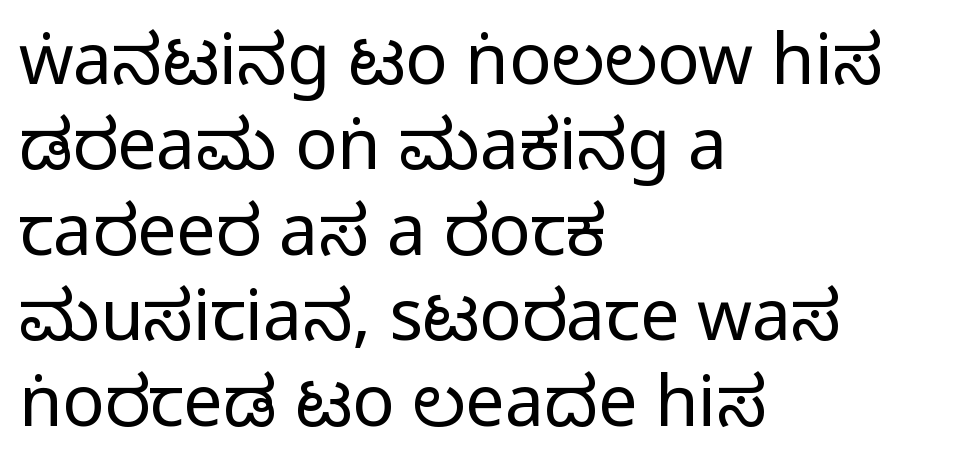
{"serif": "no", "italic": "no", "width": "condensed", "stroke_contrast": "medium", "monospaced": "no", "underline": "no", "align": "left", "line_spacing_ratio": 1.22, "letter_spacing": "normal", "letter_spacing_em": 0.0, "glyph_px": 70}
